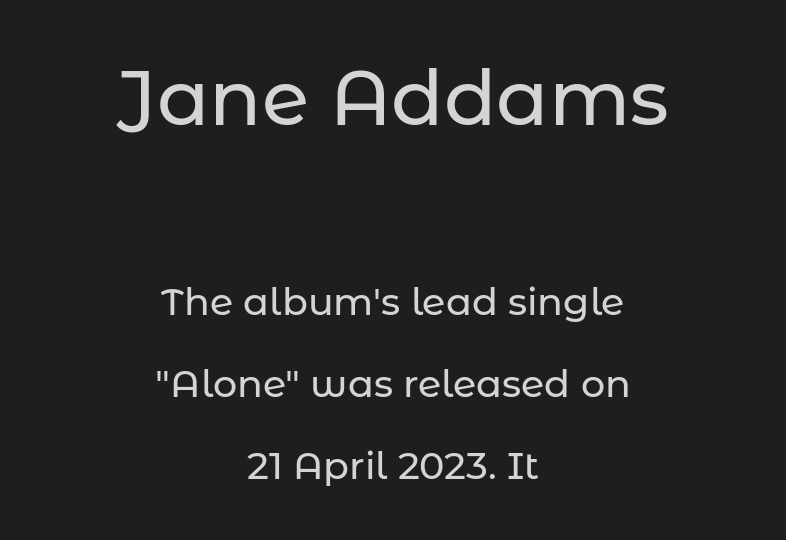
Underline: absent. The type family on display is of the sans-serif kind. The gaps between neighbouring characters are ordinary and unremarkable. Here the first block reads like a headline and the second like body copy.
